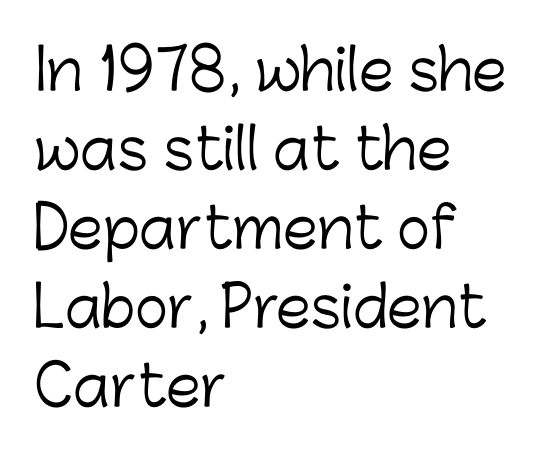
The image shows 56 px light sans-serif type, upright; set left-aligned, normal line spacing (1.41x), normal letter spacing, not underlined; low stroke contrast and a medium x-height.
